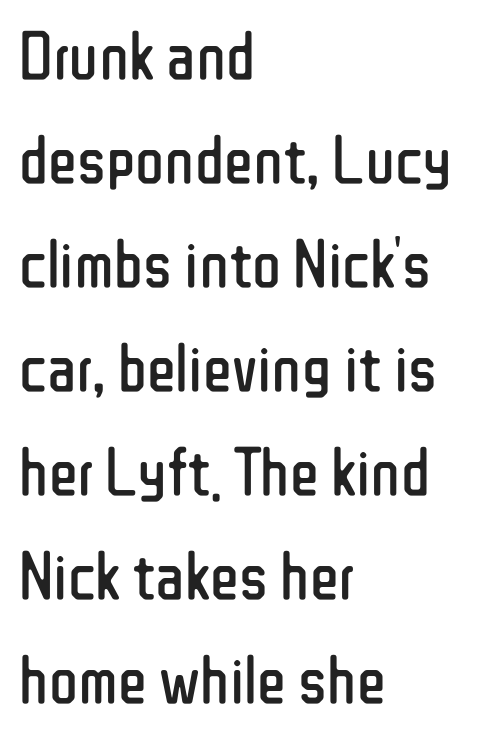
Q: Is the text bold? A: No.
Q: Is the text italic (slanted)? A: No, it is upright.
Q: Is the typeface a serif or a sans-serif typeface? A: Sans-serif.
Q: Is the text underlined? A: No.
Q: How is the paragraph aligned? A: Left-aligned.
Q: Is the spacing between letters normal or unusually wide? A: Normal.
Q: Is the spacing between lines tight, normal or loose? A: Normal.
Q: Width (condensed, normal, or wide)? A: Condensed.
Q: Stroke contrast? A: Low.
Q: x-height? A: Medium.
Q: Monospaced? A: No.
